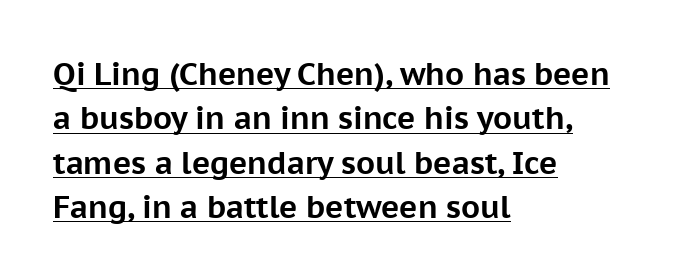
{"serif": "no", "italic": "no", "bold": "yes", "weight": "bold", "width": "normal", "stroke_contrast": "low", "x_height": "medium", "monospaced": "no", "underline": "yes", "align": "left", "line_spacing": "normal", "line_spacing_ratio": 1.43, "letter_spacing": "normal", "letter_spacing_em": 0.0, "glyph_px": 31}
